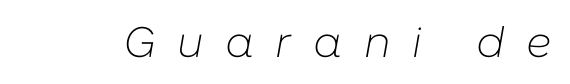
Words appear elongated and porous because spacing is wide. The letters look calm and open, with moderate or lighter stems. Proportional: the letters do not fall into vertical columns. Observe the lean: these are italic letterforms. Type without underlining.
